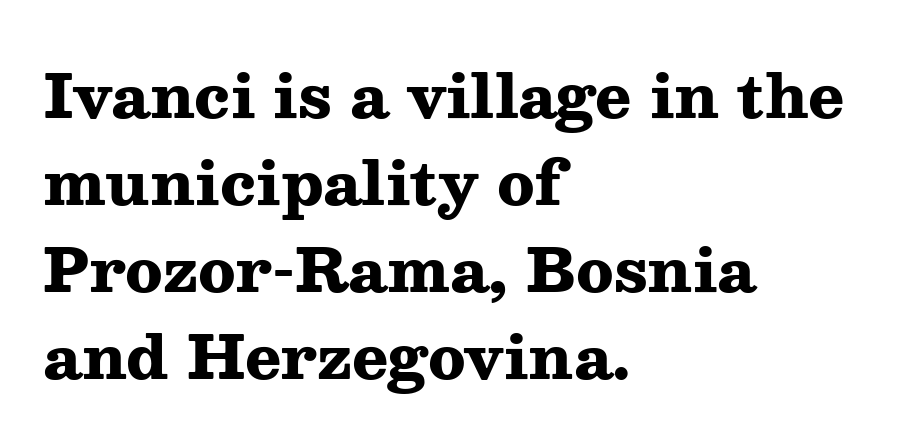
One-word summary of the alignment: left. Yep, those are serifs on the letters. The typesetting leans heavy: a genuine bold. Here the designer chose a conventional face with non-uniform glyph widths. Type without underlining. Posture: vertical.
